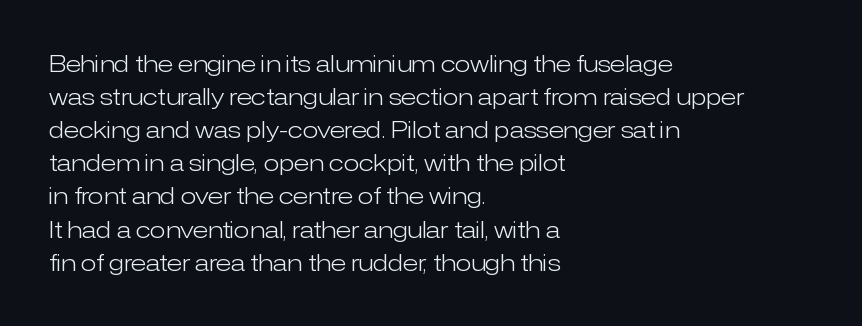
Does extra space separate the letters? No, they use regular spacing. The rendering anchors every line to the left-hand side. The axis of the letterforms is exactly vertical. These lines sit exactly where default settings would place them. Ink coverage per letter is moderate at most. Bare-footed words on every line.
